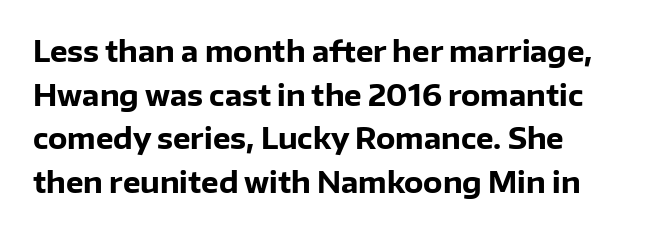
Q: Is the text bold? A: Yes.
Q: Is the text italic (slanted)? A: No, it is upright.
Q: Is the typeface a serif or a sans-serif typeface? A: Sans-serif.
Q: Is the text underlined? A: No.
Q: How is the paragraph aligned? A: Left-aligned.
Q: Is the spacing between letters normal or unusually wide? A: Normal.
Q: Is the spacing between lines tight, normal or loose? A: Normal.
Q: Width (condensed, normal, or wide)? A: Normal.
Q: Stroke contrast? A: Low.
Q: x-height? A: Medium.
Q: Monospaced? A: No.
